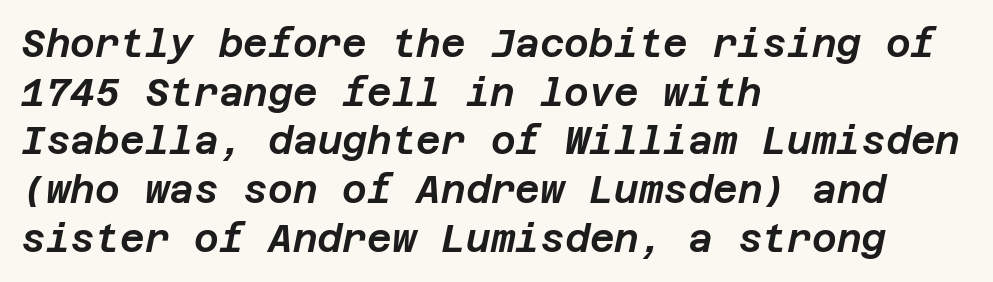
{"italic": "yes", "lean": "right", "slant_degrees": 12, "width": "normal", "stroke_contrast": "low", "x_height": "large", "underline": "no", "align": "left", "line_spacing": "normal", "line_spacing_ratio": 1.28, "letter_spacing": "normal", "letter_spacing_em": 0.0, "glyph_px": 38}
